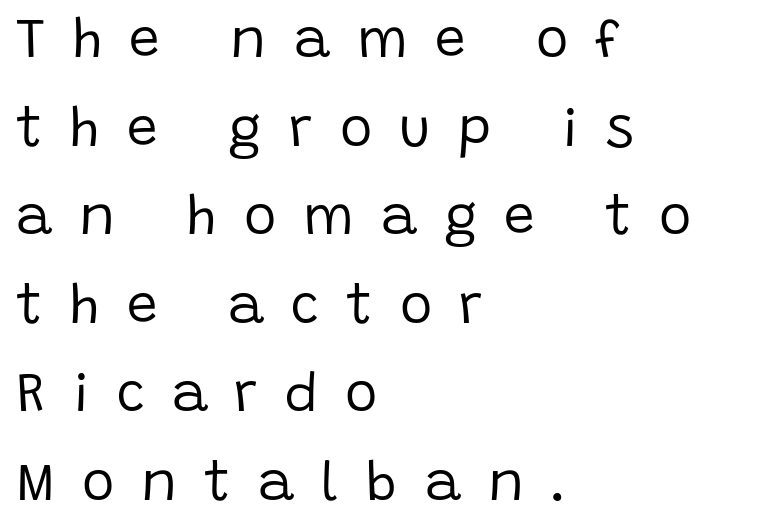
Underlining? Definitely not there. Does extra space separate the letters? Yes, quite a lot of it. Style check: upright. Nothing sits at the stroke ends, so this counts as sans-serif. Character widths vary here, with narrow letters taking less room than wide ones.
